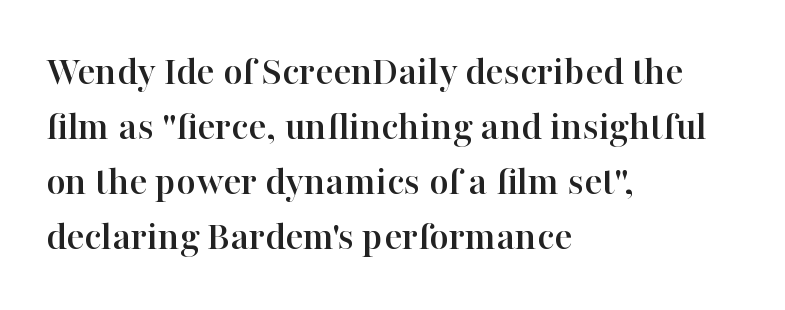
Q: Is the text italic (slanted)? A: No, it is upright.
Q: Is the typeface a serif or a sans-serif typeface? A: Serif.
Q: Is the text underlined? A: No.
Q: How is the paragraph aligned? A: Left-aligned.
Q: Is the spacing between letters normal or unusually wide? A: Normal.
Q: Is the spacing between lines tight, normal or loose? A: Normal.
Q: Width (condensed, normal, or wide)? A: Normal.
Q: Stroke contrast? A: High.
Q: x-height? A: Medium.
Q: Monospaced? A: No.
